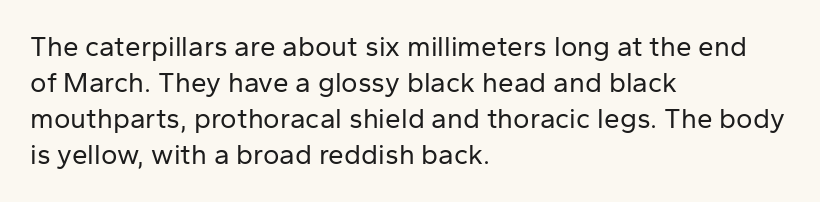
Q: Is the text bold? A: No.
Q: Is the text italic (slanted)? A: No, it is upright.
Q: Is the typeface a serif or a sans-serif typeface? A: Sans-serif.
Q: Is the text underlined? A: No.
Q: How is the paragraph aligned? A: Left-aligned.
Q: Is the spacing between letters normal or unusually wide? A: Normal.
Q: Is the spacing between lines tight, normal or loose? A: Normal.
Q: Width (condensed, normal, or wide)? A: Normal.
Q: Stroke contrast? A: Low.
Q: x-height? A: Medium.
Q: Monospaced? A: No.
